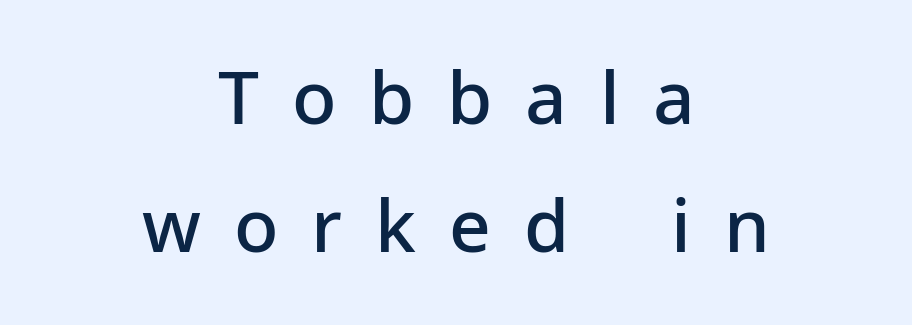
Substantial extra tracking has been applied to these lines. Set as a demibold, roughly 600 on the weight scale. Compared with a flush-left layout, this one balances lines on the center instead. A typesetter would mark this as roman, not italic.
